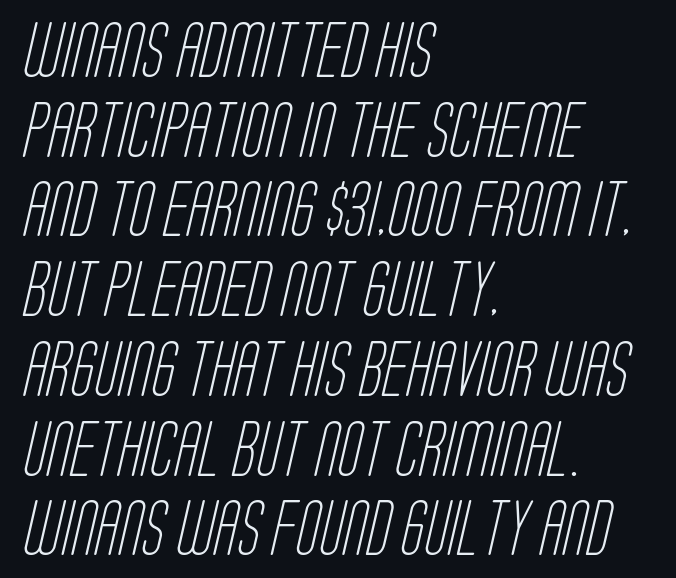
The lines sit at an ordinary, default distance from one another. Do the characters align in a grid? No, the font is proportional. No heavy texture on the line: the type isn't bold. The glyphs are unaccompanied by any horizontal stroke below them. To sum up the face: it is a sans, with no serifs.
